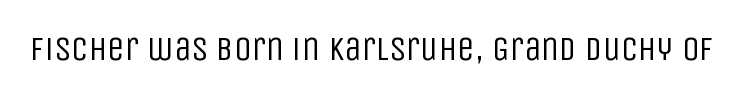
Rule under the text: the space is simply empty. Looks like regular typesetting: each glyph gets only the width it needs. Do the letters lean? They stand straight. Serifs: no, the terminals of the letterforms are clean. A quiet, ordinary-to-light weight characterises the typeface. Words appear dense and cohesive because spacing is normal.
